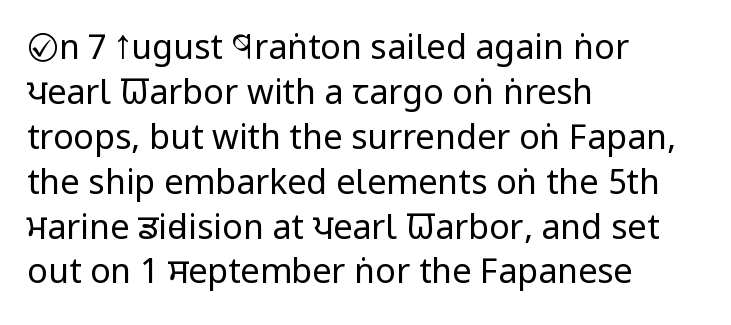
The image shows 34 px regular-weight, condensed sans-serif type, upright; set left-aligned, normal line spacing (1.32x), normal letter spacing, not underlined; low stroke contrast and a large x-height.
